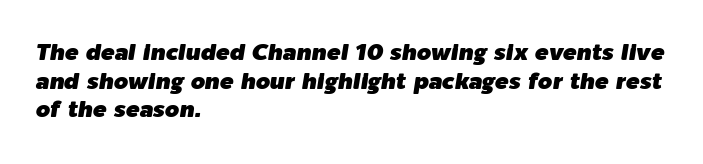
Anything drawn beneath the words? Only blank space. Emphasis-style slanted type is in use. Observe the ordinary spacing: letters are neighbours, not strangers. The rendering uses a moderate line-height, typical for paragraphs. Notice how the passage keeps a crisp vertical edge on the left only.
